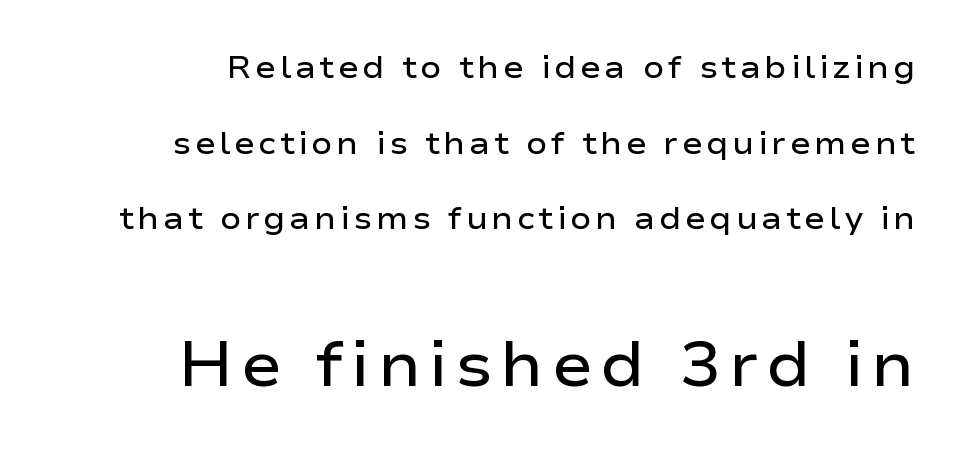
{"serif": "no", "italic": "no", "bold": "semi", "weight": "semibold", "width": "wide", "stroke_contrast": "low", "x_height": "medium", "monospaced": "no", "underline": "no", "align": "right", "line_spacing": "loose", "line_spacing_ratio": 2.44, "larger_block": "second", "size_ratio": 2.0, "glyph_px": 62}
